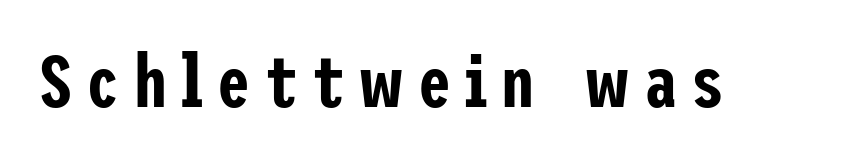
{"serif": "no", "italic": "no", "width": "condensed", "stroke_contrast": "low", "x_height": "medium", "underline": "no", "glyph_px": 74}
